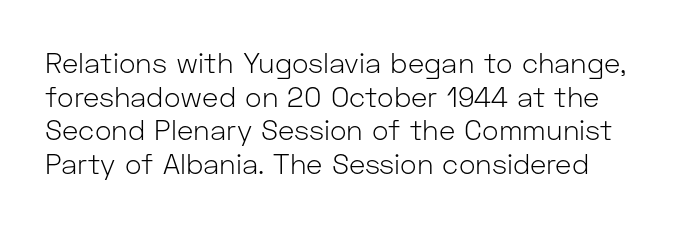
Q: Is the text bold? A: No.
Q: Is the text italic (slanted)? A: No, it is upright.
Q: Is the typeface a serif or a sans-serif typeface? A: Sans-serif.
Q: Is the text underlined? A: No.
Q: Is the spacing between letters normal or unusually wide? A: Normal.
Q: Width (condensed, normal, or wide)? A: Normal.
Q: Stroke contrast? A: Low.
Q: x-height? A: Medium.
Q: Monospaced? A: No.
